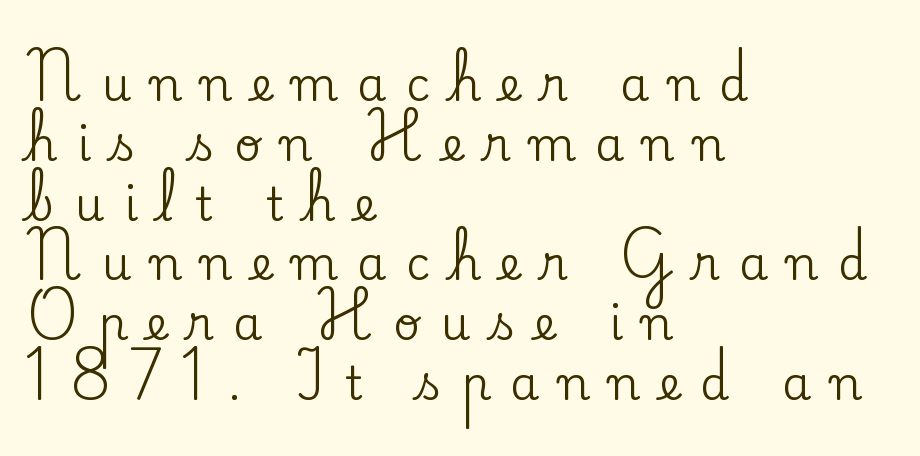
{"serif": "yes", "italic": "no", "width": "normal", "stroke_contrast": "low", "x_height": "small", "monospaced": "no", "underline": "no", "align": "left", "line_spacing": "normal", "line_spacing_ratio": 1.3, "letter_spacing": "wide", "letter_spacing_em": 0.43, "glyph_px": 46}
